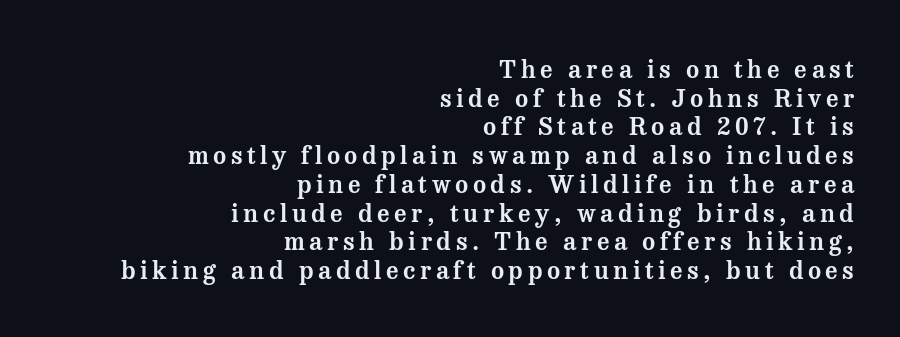
{"italic": "no", "underline": "no", "align": "right", "line_spacing": "tight", "line_spacing_ratio": 1.15, "glyph_px": 25}
